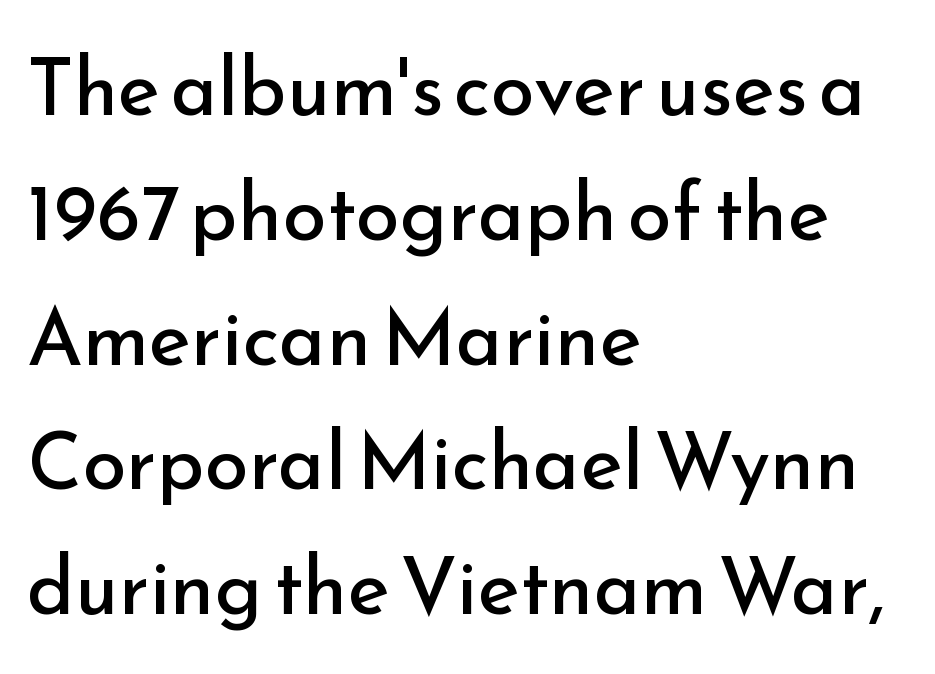
{"serif": "no", "italic": "no", "bold": "no", "weight": "regular", "width": "normal", "stroke_contrast": "low", "x_height": "small", "monospaced": "no", "underline": "no", "align": "left", "line_spacing": "normal", "line_spacing_ratio": 1.56, "letter_spacing": "normal", "letter_spacing_em": 0.0, "glyph_px": 80}
